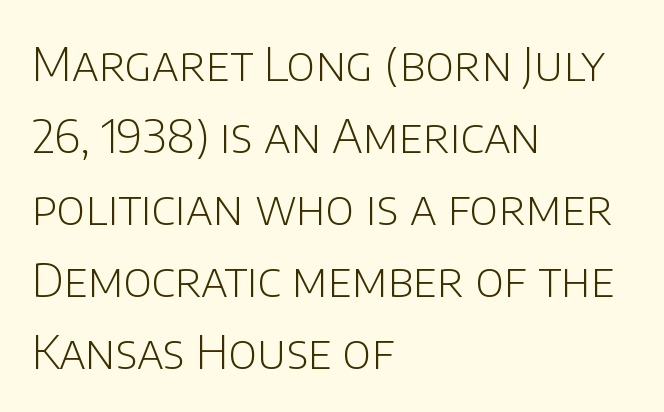
The image shows 47 px light sans-serif type, upright; set left-aligned, normal line spacing (1.53x), normal letter spacing, not underlined; low stroke contrast and a large x-height.
